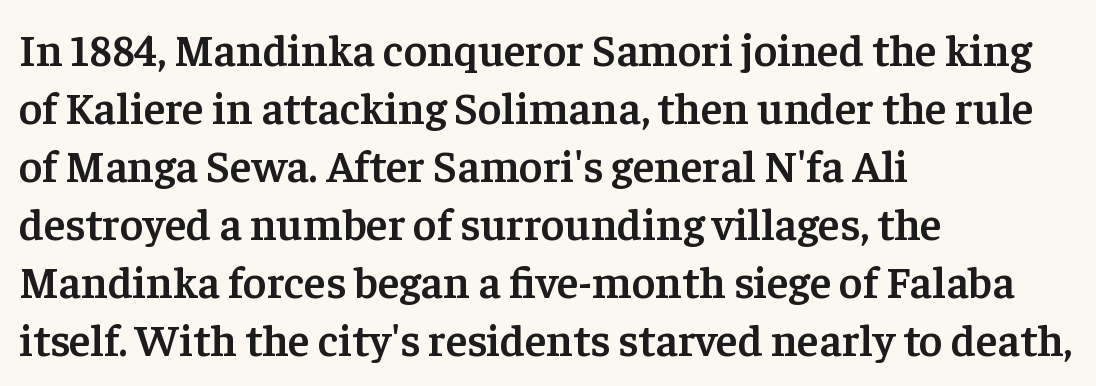
Q: Is the text bold? A: Semi-bold.
Q: Is the text italic (slanted)? A: No, it is upright.
Q: Is the typeface a serif or a sans-serif typeface? A: Serif.
Q: Is the text underlined? A: No.
Q: How is the paragraph aligned? A: Left-aligned.
Q: Is the spacing between letters normal or unusually wide? A: Normal.
Q: Is the spacing between lines tight, normal or loose? A: Normal.
Q: Width (condensed, normal, or wide)? A: Normal.
Q: Stroke contrast? A: Low.
Q: x-height? A: Medium.
Q: Monospaced? A: No.
